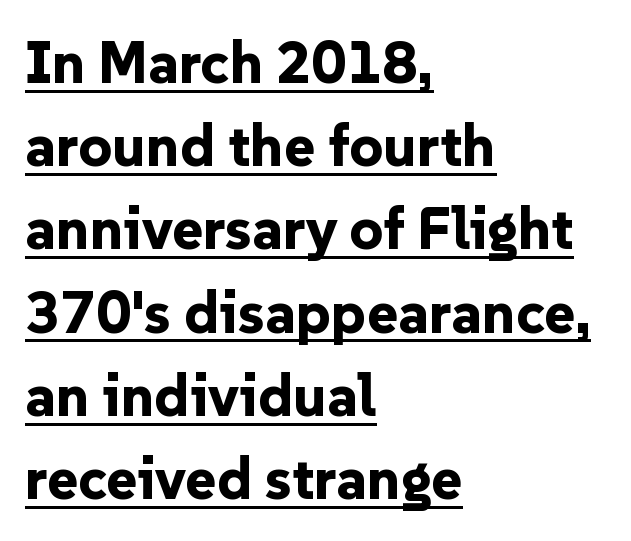
Compared with undecorated copy, this sample adds a rule below the words. No extra tracking has been applied to these lines. This is sans-serif lettering, the kind often seen on screens and signage. Horizontal alignment here is leftward, the default for most running prose.
